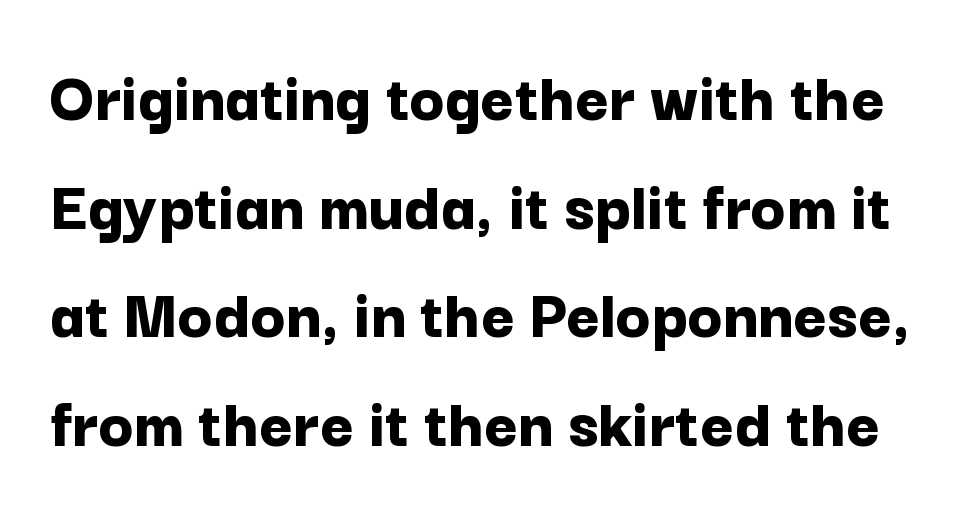
The image shows 72 px bold sans-serif type, upright; set normal line spacing (1.51x), normal letter spacing, not underlined; low stroke contrast and a medium x-height.
